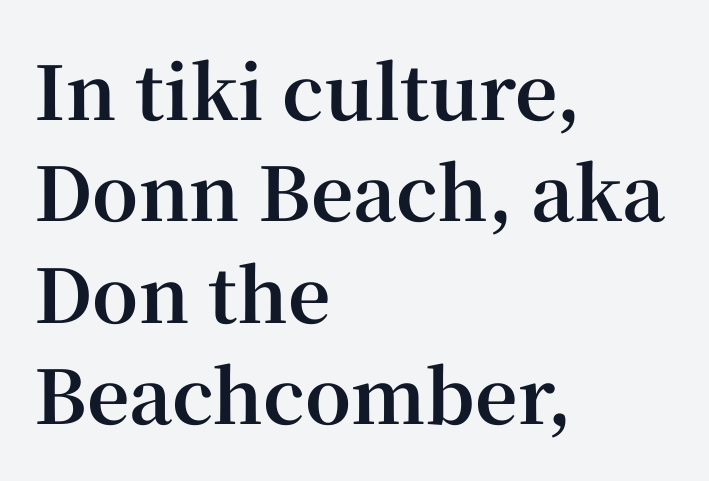
Q: Is the text bold? A: Yes.
Q: Is the text italic (slanted)? A: No, it is upright.
Q: Is the typeface a serif or a sans-serif typeface? A: Serif.
Q: Is the text underlined? A: No.
Q: How is the paragraph aligned? A: Left-aligned.
Q: Is the spacing between letters normal or unusually wide? A: Normal.
Q: Is the spacing between lines tight, normal or loose? A: Normal.
Q: Width (condensed, normal, or wide)? A: Normal.
Q: Stroke contrast? A: High.
Q: x-height? A: Medium.
Q: Monospaced? A: No.
